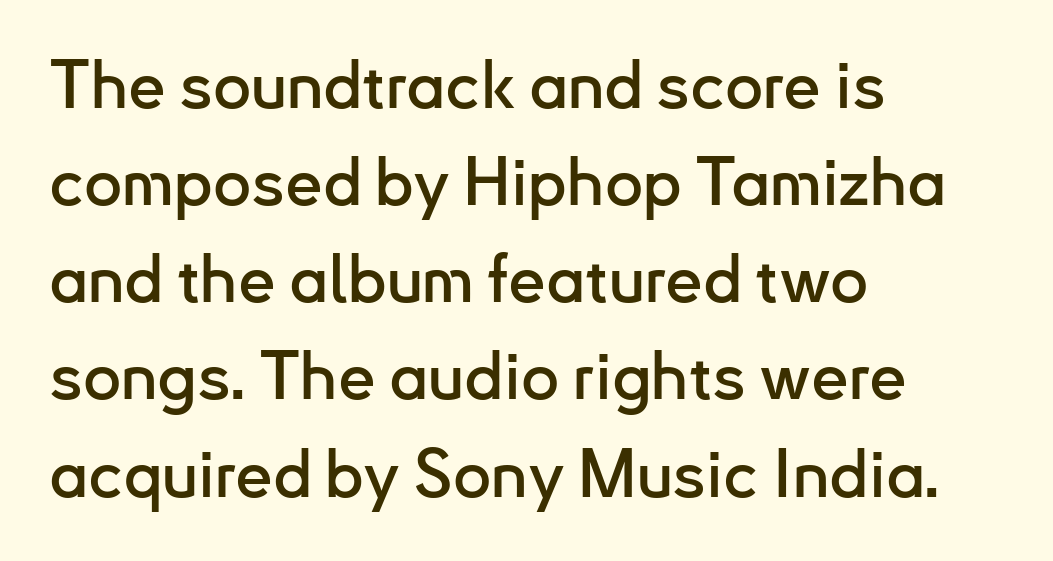
{"serif": "no", "italic": "no", "width": "normal", "stroke_contrast": "low", "x_height": "small", "monospaced": "no", "underline": "no", "align": "left", "line_spacing": "normal", "line_spacing_ratio": 1.45, "letter_spacing": "normal", "letter_spacing_em": 0.0, "glyph_px": 67}
